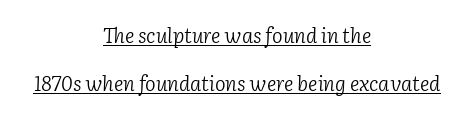
Italic? Definitely — the glyphs are oblique. Casual observation: everything's sitting right in the middle. In terms of leading, this rendering errs on the spacious side. The passage shown is underscored from start to finish.
